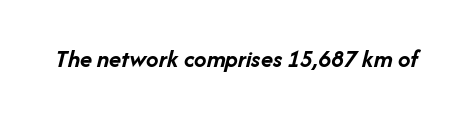
The image shows 25 px bold type, italic (leaning right); set normal letter spacing, not underlined.
